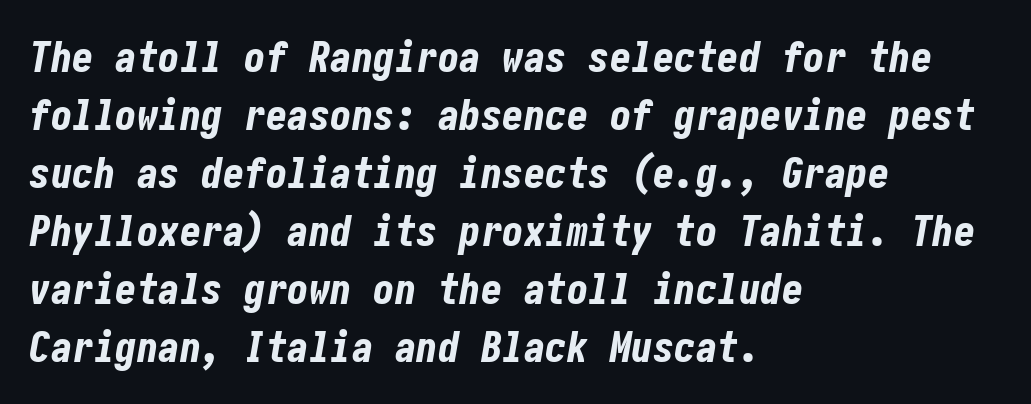
{"italic": "yes", "lean": "right", "slant_degrees": 10, "bold": "yes", "weight": "bold", "width": "condensed", "stroke_contrast": "low", "x_height": "medium", "underline": "no", "align": "left", "line_spacing": "normal", "line_spacing_ratio": 1.35, "letter_spacing": "normal", "letter_spacing_em": 0.0, "glyph_px": 43}
